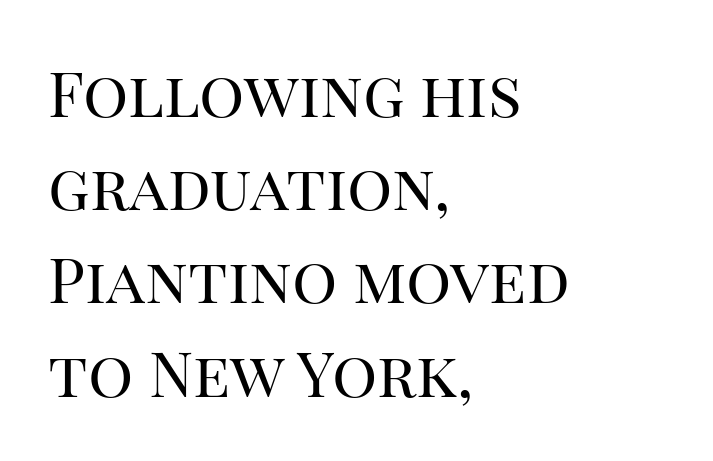
Q: Is the text bold? A: No.
Q: Is the text italic (slanted)? A: No, it is upright.
Q: Is the typeface a serif or a sans-serif typeface? A: Serif.
Q: Is the text underlined? A: No.
Q: How is the paragraph aligned? A: Left-aligned.
Q: Is the spacing between letters normal or unusually wide? A: Normal.
Q: Is the spacing between lines tight, normal or loose? A: Normal.
Q: Width (condensed, normal, or wide)? A: Normal.
Q: Stroke contrast? A: High.
Q: x-height? A: Large.
Q: Monospaced? A: No.
